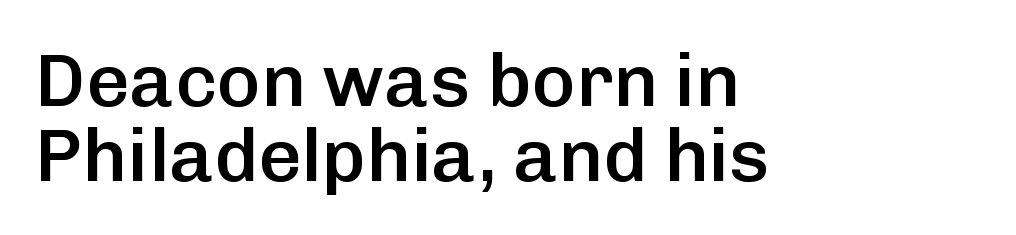
The image shows 75 px semibold sans-serif type, upright; set left-aligned, tight line spacing (1.0x), normal letter spacing, not underlined; low stroke contrast and a medium x-height.
